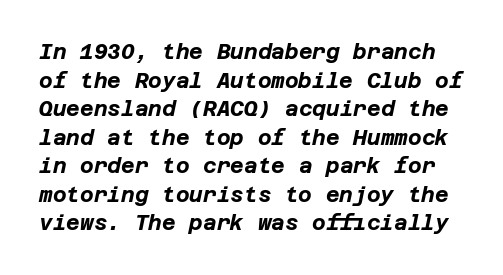
Each word holds together tightly as a unit, with standard inter-letter gaps. The font's italic variant was chosen for this text. Compared with typical paragraphs, the rows here are spaced about the same. Just letters on the line, the space beneath them empty.
